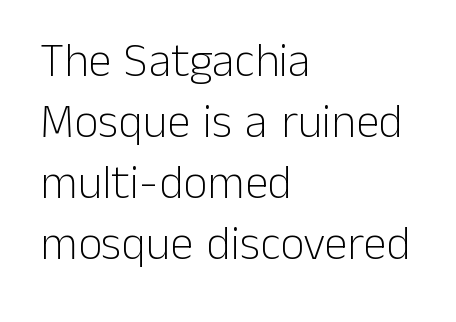
Does the type have serifs? No, each stem ends abruptly. Notice how the passage keeps a crisp vertical edge on the left only. Interline gaps are of average width in this sample. The string is rendered with underlining switched off.
